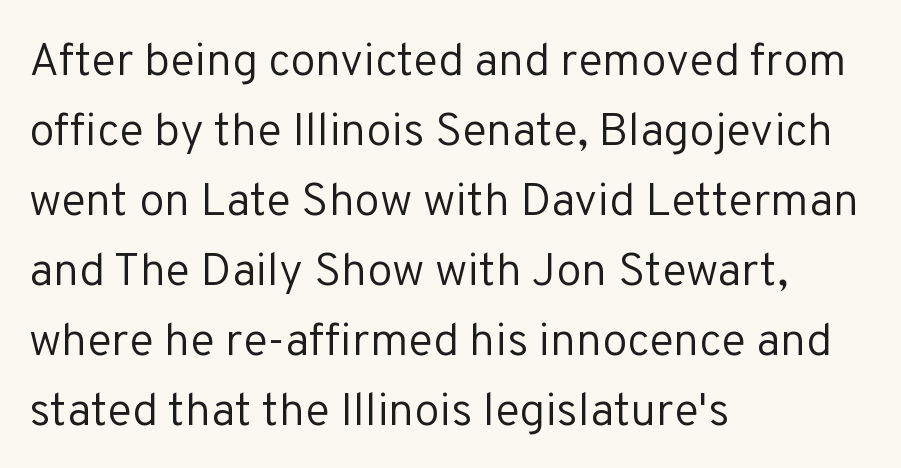
The space directly below the letters is spotless. These lines sit exactly where default settings would place them. Casual observation: everything's shoved over to the left. The tracking reads as untouched default to a designer's eye. Varying glyph widths throughout — classic text-font behaviour.
